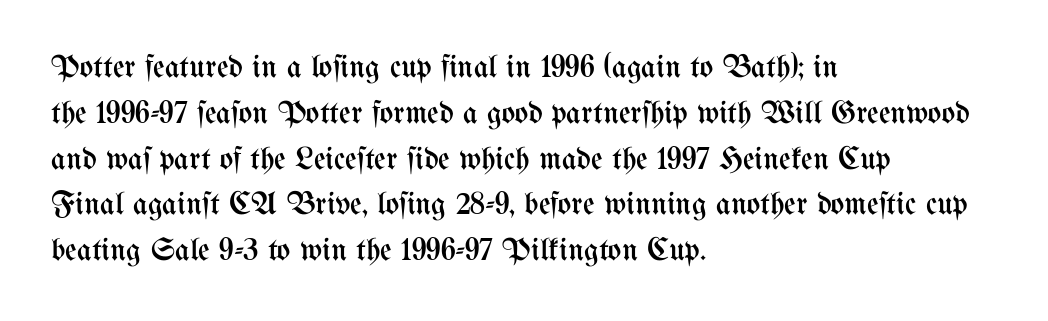
{"italic": "no", "bold": "no", "weight": "regular", "width": "condensed", "stroke_contrast": "medium", "x_height": "medium", "monospaced": "no", "underline": "no", "align": "left", "line_spacing": "normal", "line_spacing_ratio": 1.43, "letter_spacing": "normal", "letter_spacing_em": 0.0, "glyph_px": 32}
